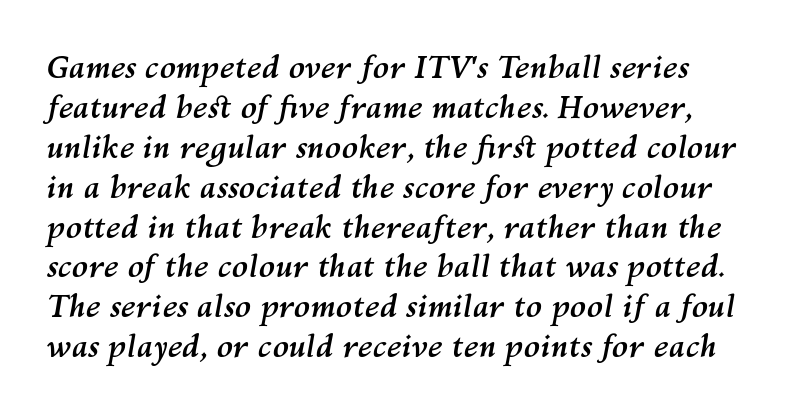
The image shows 30 px semibold type, italic (leaning right); set normal line spacing (1.33x), normal letter spacing, not underlined; medium stroke contrast and a medium x-height.
